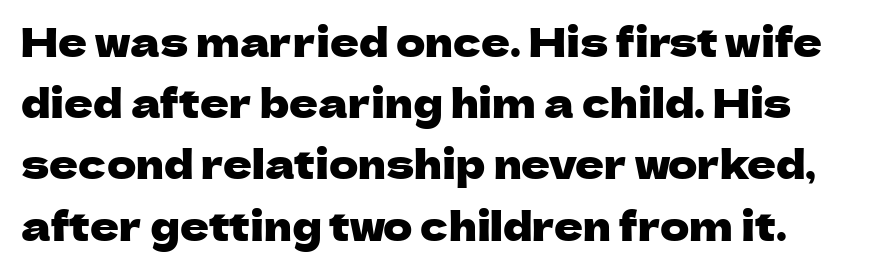
{"serif": "no", "italic": "no", "width": "normal", "stroke_contrast": "low", "x_height": "medium", "monospaced": "no", "underline": "no", "line_spacing": "normal", "line_spacing_ratio": 1.53, "letter_spacing": "normal", "letter_spacing_em": 0.0, "glyph_px": 40}
